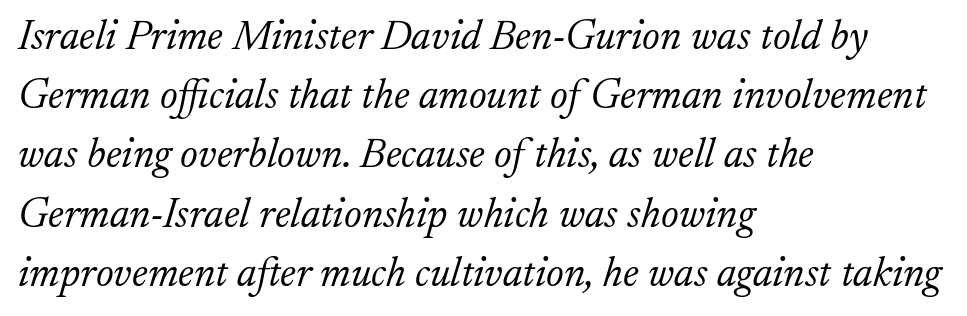
{"serif": "yes", "italic": "yes", "lean": "right", "slant_degrees": 17, "bold": "no", "weight": "light", "width": "normal", "stroke_contrast": "low", "x_height": "small", "monospaced": "no", "underline": "no", "align": "left", "line_spacing": "normal", "line_spacing_ratio": 1.41, "letter_spacing": "normal", "letter_spacing_em": 0.0, "glyph_px": 42}
